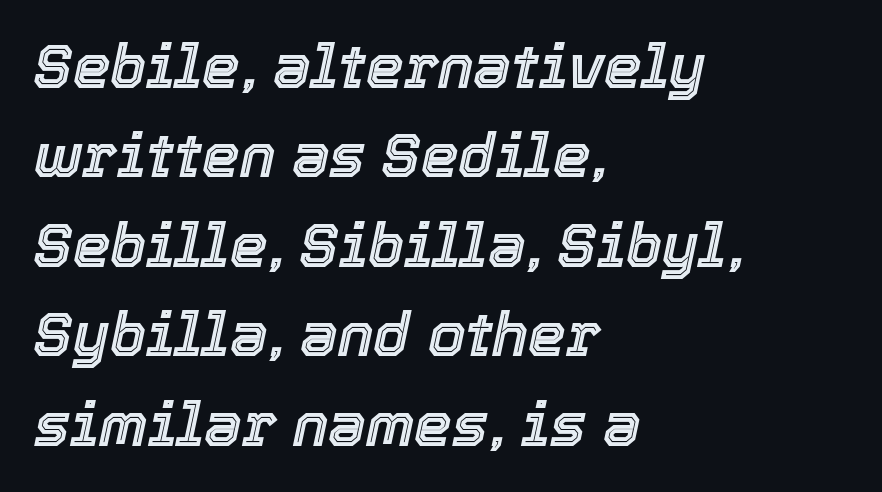
Just letters on the line, the space beneath them empty. Looks like regular typesetting: each glyph gets only the width it needs. Students, note that the glyphs here touch the page at normal intervals. The specimen reads as italic at a glance.
